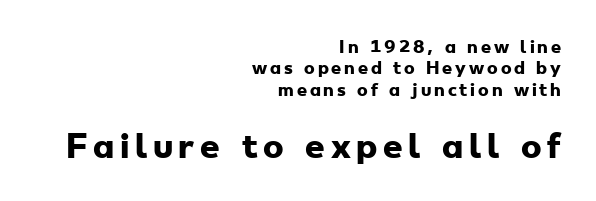
{"serif": "no", "bold": "yes", "weight": "heavy", "width": "wide", "stroke_contrast": "low", "x_height": "small", "monospaced": "no", "underline": "no", "align": "right", "line_spacing": "normal", "line_spacing_ratio": 1.34, "larger_block": "second", "size_ratio": 1.94, "glyph_px": 31}
